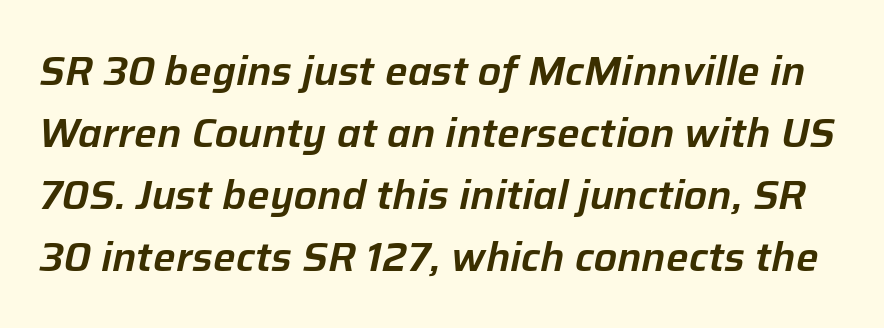
{"italic": "yes", "lean": "right", "slant_degrees": 12, "width": "normal", "stroke_contrast": "low", "x_height": "medium", "monospaced": "no", "underline": "no", "line_spacing": "normal", "line_spacing_ratio": 1.55, "letter_spacing": "normal", "letter_spacing_em": 0.0, "glyph_px": 40}
